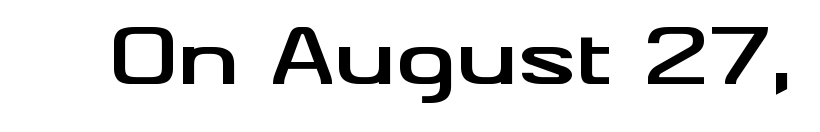
This rendering leaves character spacing at its baseline value. A typesetter would call this proportional, since set widths differ per character. The zone under the glyphs is completely vacant. In terms of letterform style, serifs are entirely absent.
